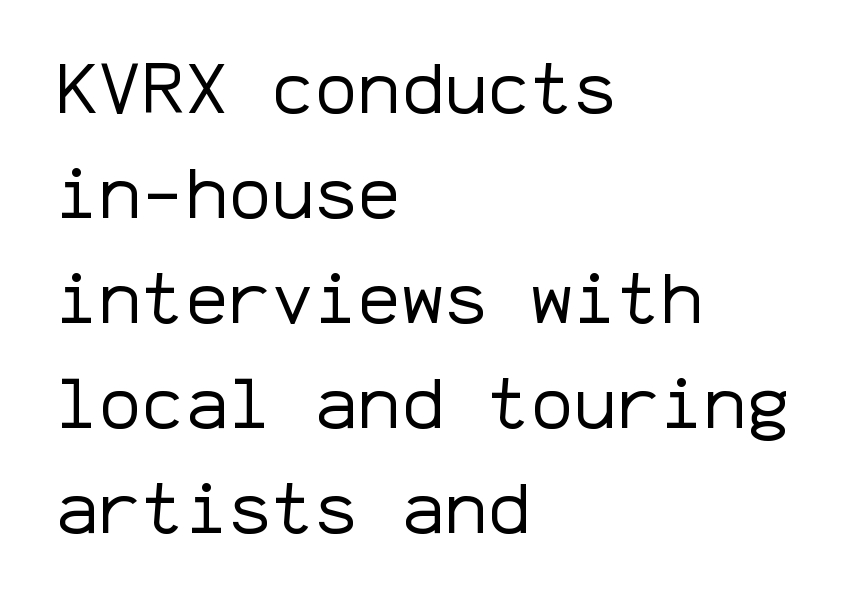
The image shows 72 px regular-weight sans-serif type, upright, monospaced; set left-aligned, normal line spacing (1.46x), normal letter spacing, not underlined; low stroke contrast and a medium x-height.
